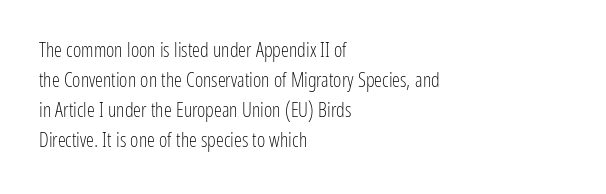
{"italic": "no", "bold": "no", "underline": "no", "align": "left", "line_spacing": "normal", "line_spacing_ratio": 1.5, "letter_spacing": "normal", "letter_spacing_em": 0.0, "glyph_px": 20}
